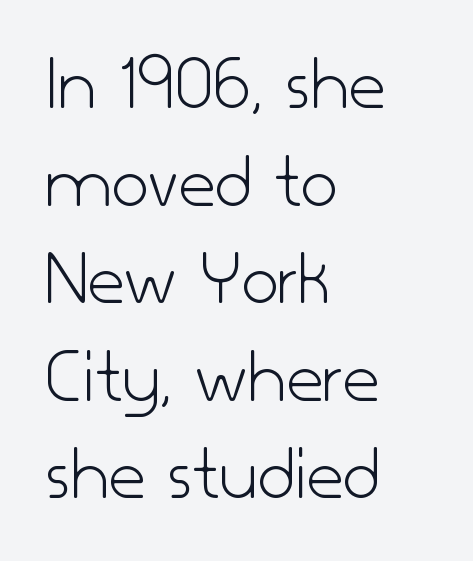
The image shows 80 px light sans-serif type, upright; set left-aligned, line spacing 1.22x, normal letter spacing, not underlined; low stroke contrast and a small x-height.
